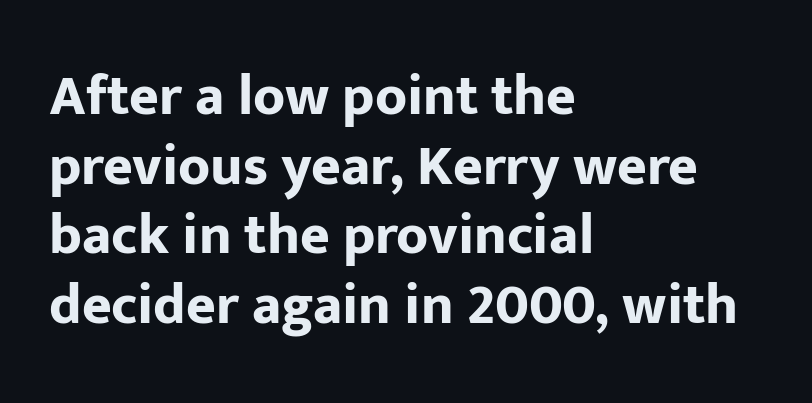
Q: Is the text bold? A: Yes.
Q: Is the text italic (slanted)? A: No, it is upright.
Q: Is the typeface a serif or a sans-serif typeface? A: Sans-serif.
Q: Is the text underlined? A: No.
Q: How is the paragraph aligned? A: Left-aligned.
Q: Is the spacing between letters normal or unusually wide? A: Normal.
Q: Width (condensed, normal, or wide)? A: Normal.
Q: Stroke contrast? A: Low.
Q: x-height? A: Medium.
Q: Monospaced? A: No.
